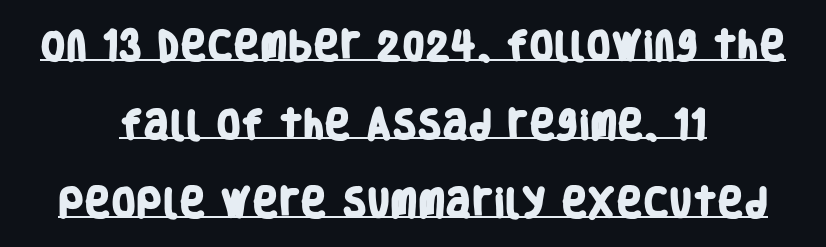
Heft: maximum for text — a bold. Inter-character spacing is left at the font's built-in metrics. The designer went with a sans here, leaving each stem footless. Underline: present.
